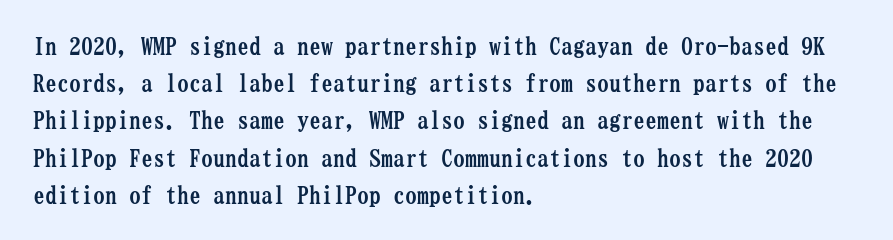
{"italic": "no", "bold": "yes", "underline": "no", "align": "left", "line_spacing": "normal", "line_spacing_ratio": 1.55, "letter_spacing": "normal", "letter_spacing_em": 0.0, "glyph_px": 24}
